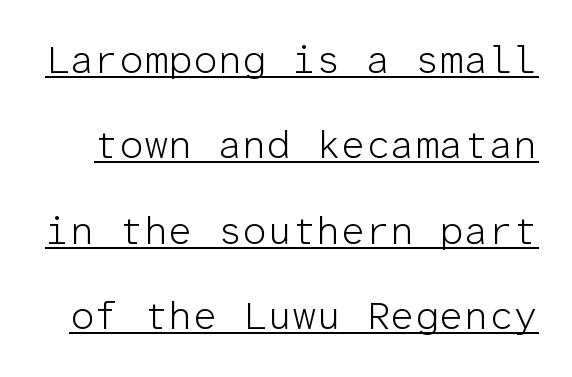
The face used here is a sans, in the tradition of grotesques and geometrics. The sample's only ornament is a line tracing under the words. A typesetter would call this monospace, since all characters share one set width. The designer dialed line spacing up above the default. No extra ink here — the face is not bold. The rendering keeps characters at their native spacing.
